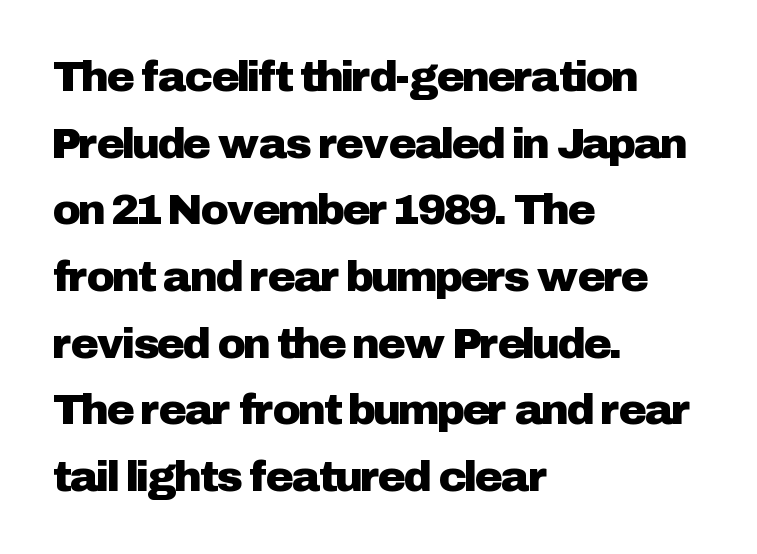
Q: Is the text italic (slanted)? A: No, it is upright.
Q: Is the typeface a serif or a sans-serif typeface? A: Sans-serif.
Q: Is the text underlined? A: No.
Q: How is the paragraph aligned? A: Left-aligned.
Q: Is the spacing between letters normal or unusually wide? A: Normal.
Q: Is the spacing between lines tight, normal or loose? A: Normal.
Q: Width (condensed, normal, or wide)? A: Normal.
Q: Stroke contrast? A: Low.
Q: x-height? A: Medium.
Q: Monospaced? A: No.
